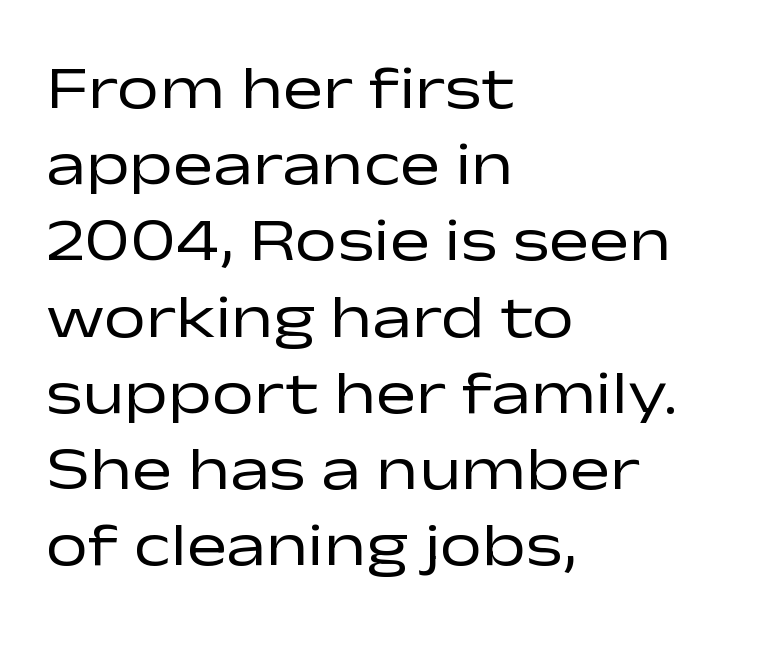
The image shows 60 px regular-weight, wide sans-serif type, upright; set left-aligned, normal line spacing (1.27x), normal letter spacing, not underlined; low stroke contrast and a medium x-height.
